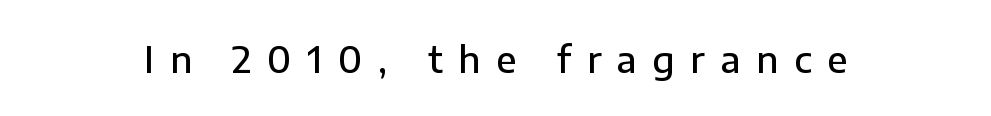
{"serif": "no", "italic": "no", "bold": "semi", "weight": "semibold", "width": "normal", "stroke_contrast": "low", "x_height": "medium", "monospaced": "no", "underline": "no", "letter_spacing": "wide", "letter_spacing_em": 0.43, "glyph_px": 36}
